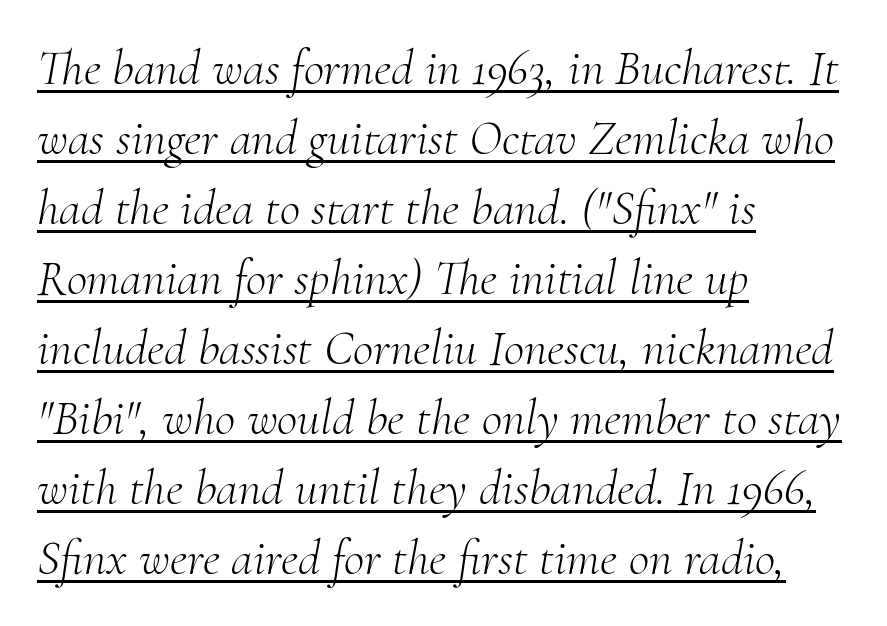
Quick note: italic. The letterforms sit at book weight or below. A student would call this left alignment; a typographer would say flush left, rag right. Descenders here cross a horizontal rule under the line.
